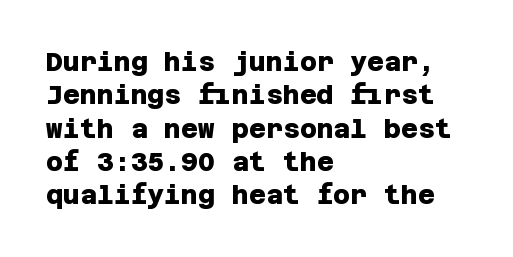
Q: Is the text bold? A: Yes.
Q: Is the text underlined? A: No.
Q: How is the paragraph aligned? A: Left-aligned.
Q: Is the spacing between letters normal or unusually wide? A: Normal.
Q: Is the spacing between lines tight, normal or loose? A: Normal.
